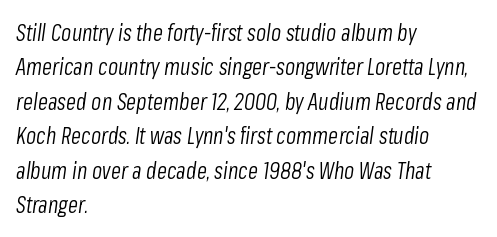
Q: Is the text bold? A: No.
Q: Is the text italic (slanted)? A: Yes, it leans right by about 8 degrees.
Q: Is the text underlined? A: No.
Q: How is the paragraph aligned? A: Left-aligned.
Q: Is the spacing between letters normal or unusually wide? A: Normal.
Q: Is the spacing between lines tight, normal or loose? A: Normal.
